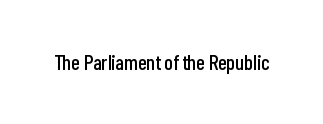
{"italic": "no", "underline": "no", "letter_spacing": "normal", "letter_spacing_em": 0.0, "glyph_px": 21}
